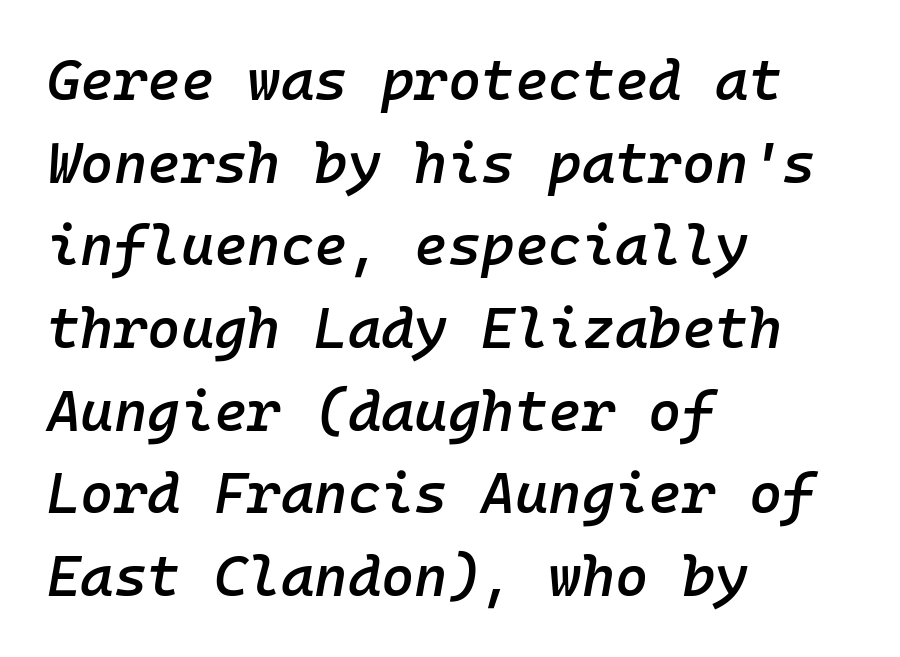
Q: Is the text bold? A: Semi-bold.
Q: Is the text italic (slanted)? A: Yes, it leans right by about 10 degrees.
Q: Is the text underlined? A: No.
Q: How is the paragraph aligned? A: Left-aligned.
Q: Is the spacing between letters normal or unusually wide? A: Normal.
Q: Is the spacing between lines tight, normal or loose? A: Normal.
Q: Width (condensed, normal, or wide)? A: Normal.
Q: Stroke contrast? A: Low.
Q: x-height? A: Medium.
Q: Monospaced? A: Yes.
